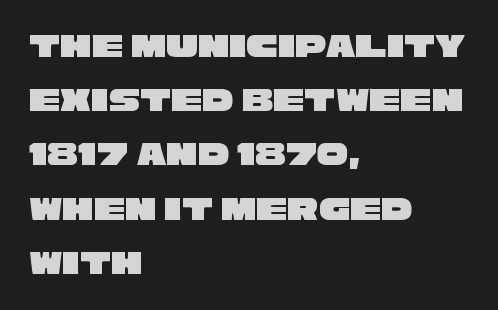
The letters sit at their default tracking, neither squeezed nor spread. Character widths vary here, with narrow letters taking less room than wide ones. The line-height multiplier appears to be the usual default. Quick note: underline off. Every row of glyphs begins at an identical x-position on the left. Are there feet on the stems? There aren't — it's a sans.
